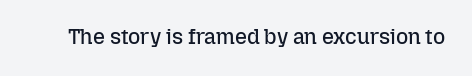
Q: Is the text bold? A: No.
Q: Is the text italic (slanted)? A: No, it is upright.
Q: Is the text underlined? A: No.
Q: Is the spacing between letters normal or unusually wide? A: Normal.
